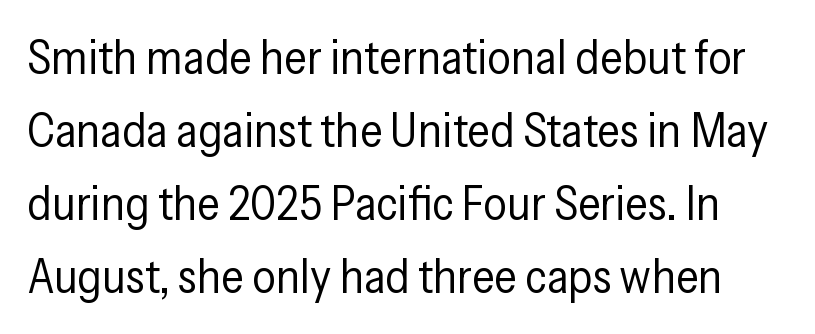
The image shows 47 px regular-weight, condensed sans-serif type, upright; set normal line spacing (1.55x), normal letter spacing, not underlined; low stroke contrast and a medium x-height.
